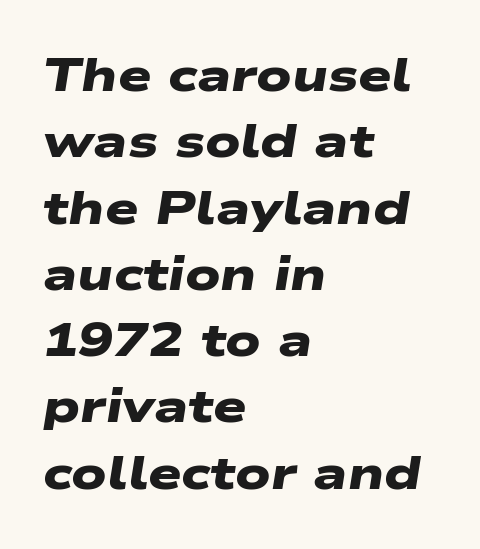
The area under the type is left untouched. Varying glyph widths throughout — classic text-font behaviour. Whoever set this chose a conventional vertical rhythm. Tracking value appears to be zero — textbook default spacing.
